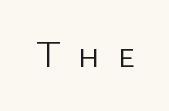
{"serif": "no", "italic": "no", "bold": "no", "weight": "light", "width": "normal", "stroke_contrast": "low", "x_height": "medium", "monospaced": "no", "underline": "no", "letter_spacing": "wide", "letter_spacing_em": 0.47, "glyph_px": 37}
